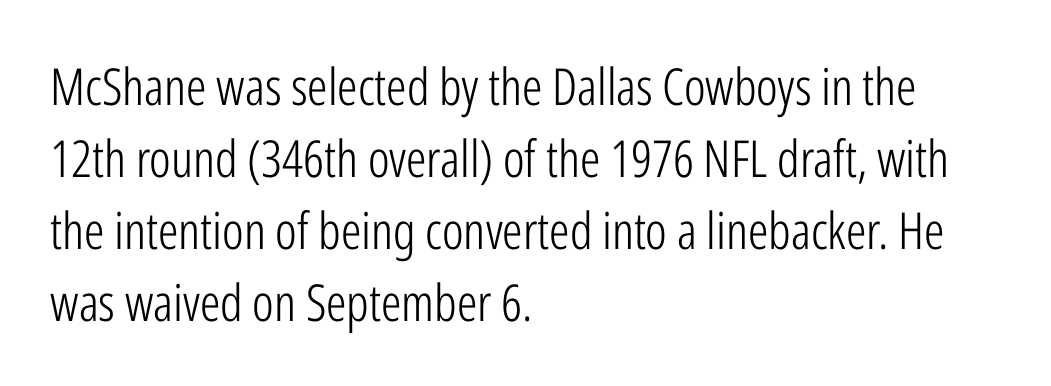
Teacher's note: observe the even left margin — that is flush-left alignment. You could call the tracking neutral — neither tight nor loose. A light-to-regular cut is what we see here. If you drew a line through each stem, it would be perfectly vertical.
